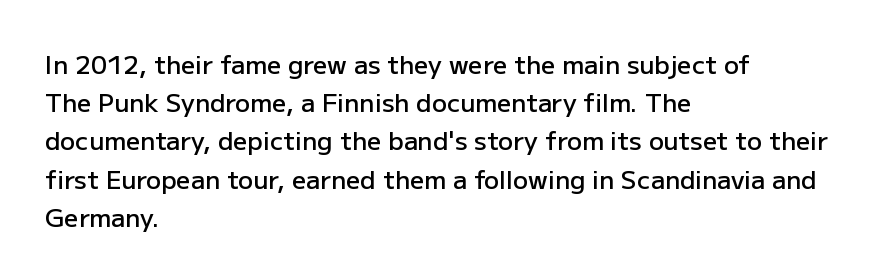
How heavy is the stroke? Medium-heavy — a semibold, shy of bold. Summary of vertical rhythm: regular, with standard interline spacing. Underline: absent. Inter-character spacing is left at the font's built-in metrics. A student would call this left alignment; a typographer would say flush left, rag right. Italic? Not at all — the glyphs are vertical.
